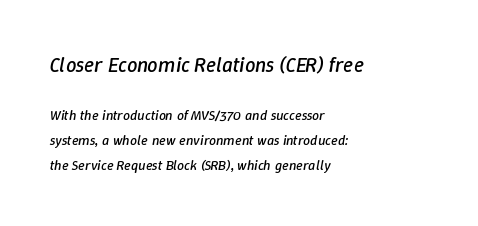
{"italic": "yes", "lean": "right", "slant_degrees": 9, "bold": "no", "underline": "no", "align": "left", "line_spacing_ratio": 1.81, "letter_spacing": "normal", "letter_spacing_em": 0.0, "larger_block": "first", "size_ratio": 1.5, "glyph_px": 21}
